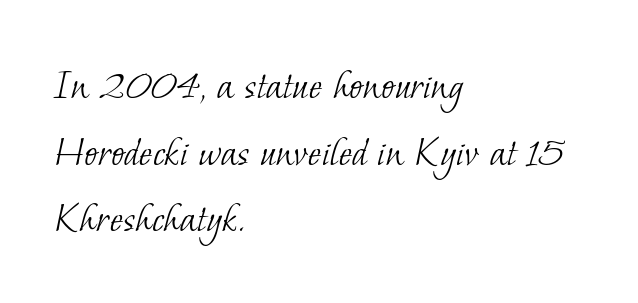
The image shows 45 px light serif type; set left-aligned, normal line spacing (1.48x), normal letter spacing, not underlined; low stroke contrast and a small x-height.
